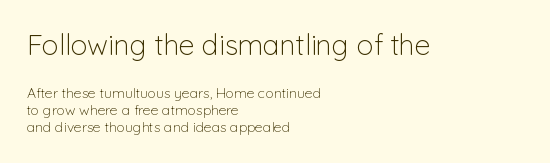
The image shows 28 px light sans-serif type, upright; set left-aligned, line spacing 1.22x, normal letter spacing, not underlined; the first (top) block is 2.0x larger; low stroke contrast and a medium x-height.
